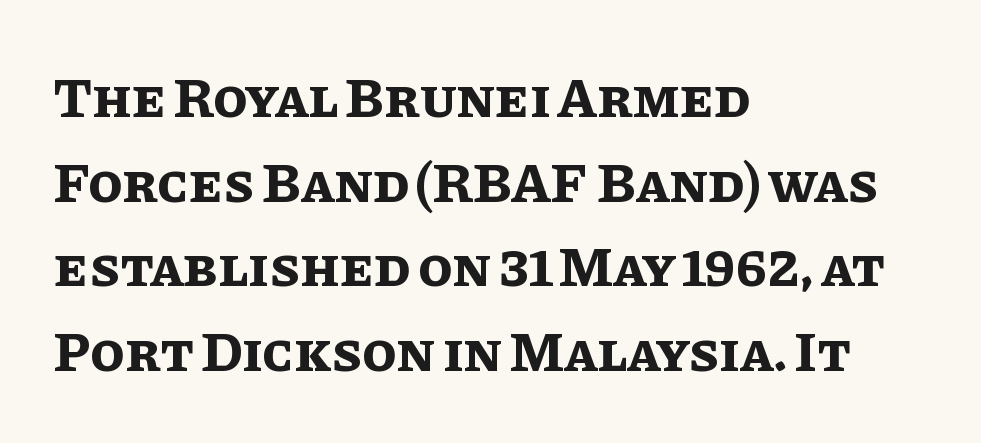
{"italic": "no", "bold": "yes", "weight": "bold", "width": "normal", "stroke_contrast": "low", "x_height": "large", "monospaced": "no", "underline": "no", "align": "left", "line_spacing": "normal", "line_spacing_ratio": 1.51, "letter_spacing": "normal", "letter_spacing_em": 0.0, "glyph_px": 56}
